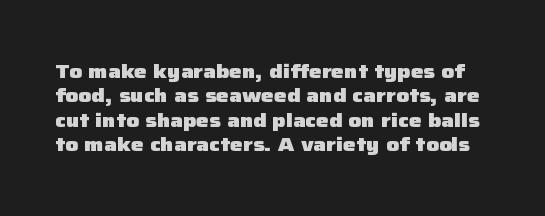
Q: Is the text bold? A: Yes.
Q: Is the text italic (slanted)? A: No, it is upright.
Q: Is the text underlined? A: No.
Q: Is the spacing between letters normal or unusually wide? A: Normal.
